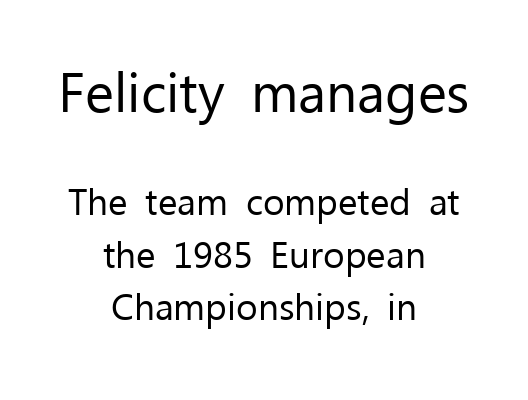
Q: Is the text bold? A: No.
Q: Is the text italic (slanted)? A: No, it is upright.
Q: Is the typeface a serif or a sans-serif typeface? A: Sans-serif.
Q: Is the text underlined? A: No.
Q: How is the paragraph aligned? A: Centered.
Q: Is the spacing between letters normal or unusually wide? A: Normal.
Q: Is the spacing between lines tight, normal or loose? A: Normal.
Q: Which block of text is set in a larger size, the first (top) or the second (bottom)? A: The first (top) one.
Q: Width (condensed, normal, or wide)? A: Normal.
Q: Stroke contrast? A: Low.
Q: x-height? A: Medium.
Q: Monospaced? A: No.
